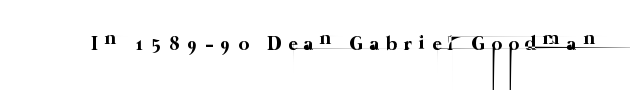
{"bold": "no", "underline": "no", "letter_spacing": "wide", "letter_spacing_em": 0.34, "glyph_px": 20}
